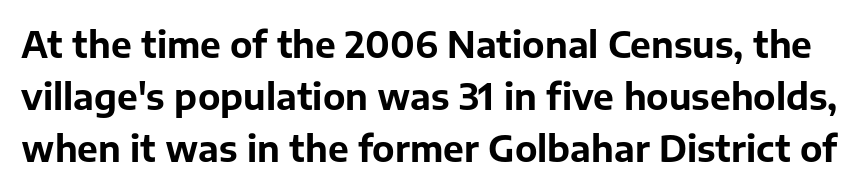
The image shows 35 px bold sans-serif type, upright; set normal line spacing (1.49x), normal letter spacing, not underlined; low stroke contrast and a medium x-height.
